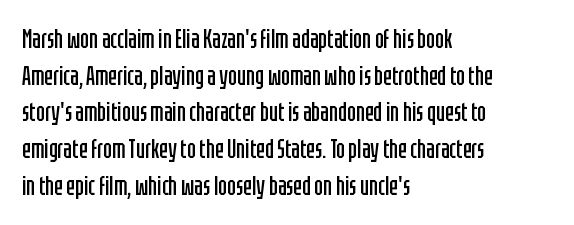
The image shows 26 px text type, upright; set left-aligned, normal line spacing (1.41x), normal letter spacing, not underlined.
